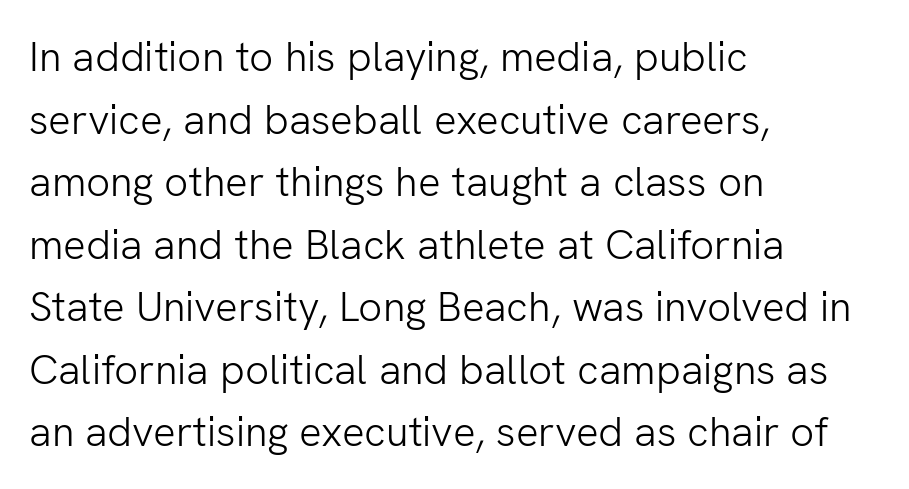
Nothing heavy about these letters — not bold at all. Tracking value appears to be zero — textbook default spacing. Whoever set this chose a conventional vertical rhythm. I'd call this a sans setting — the letters go barefoot. Lines of text with bare space underneath. The letters stand straight up with perfectly vertical stems.
